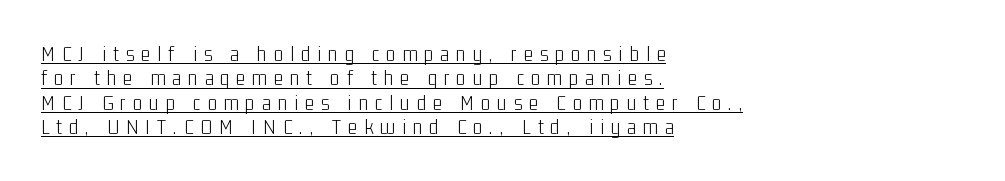
This block would grow much taller if given ordinary leading; it's compressed now. These glyphs show unthickened strokes, regular width or finer. The specimen reads as upright at a glance. The passage is arranged the way most books set body copy — flush left.
